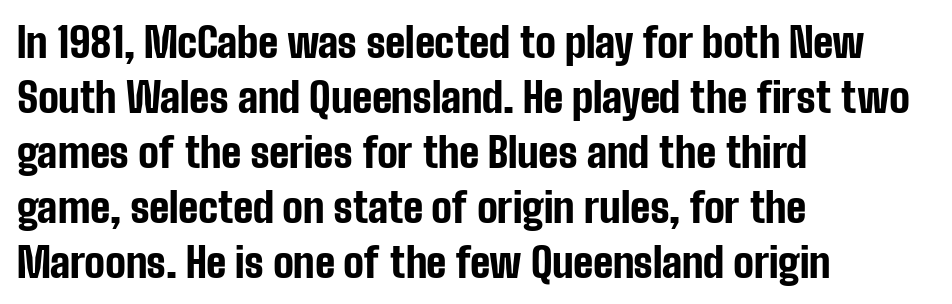
Spacing verdict: proportional, widths tailored to each character. The glyphs in this specimen are sans serif. Underline: absent. The gaps between neighbouring characters are ordinary and unremarkable. In CSS terms this would be text-align: left.
